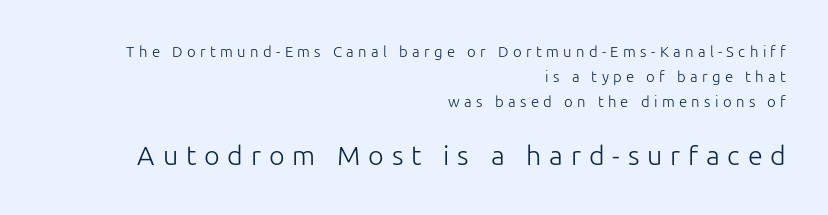
{"italic": "no", "bold": "no", "underline": "no", "align": "right", "line_spacing": "normal", "line_spacing_ratio": 1.67, "letter_spacing": "wide", "letter_spacing_em": 0.29, "larger_block": "second", "size_ratio": 1.8, "glyph_px": 27}
